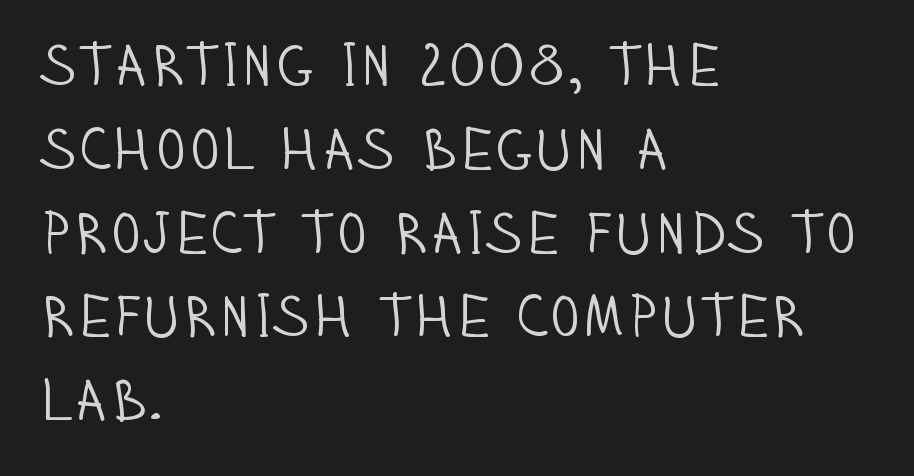
Tracking here is standard; glyphs follow each other at the usual distance. No word sits above an underline. Nothing sits at the stroke ends, so this counts as sans-serif. You could not count columns in this text — the font is proportionally spaced. Rendered with straight, roman letterforms. Leftover space on each line is placed entirely after the last word.
